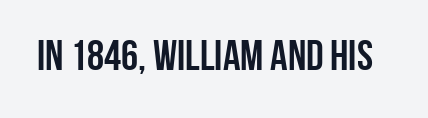
The image shows 43 px semibold, condensed sans-serif type, upright; set normal letter spacing, not underlined; low stroke contrast and a large x-height.
